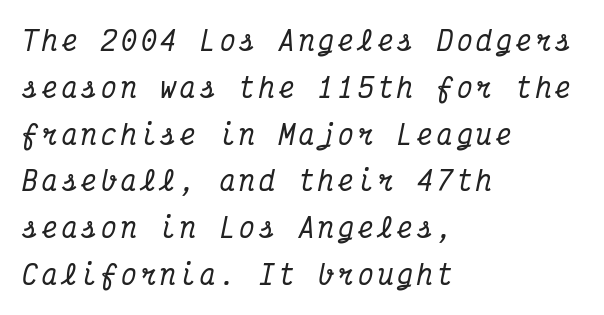
The image shows 26 px text type, italic (leaning right); set left-aligned, line spacing 1.8x, not underlined.
